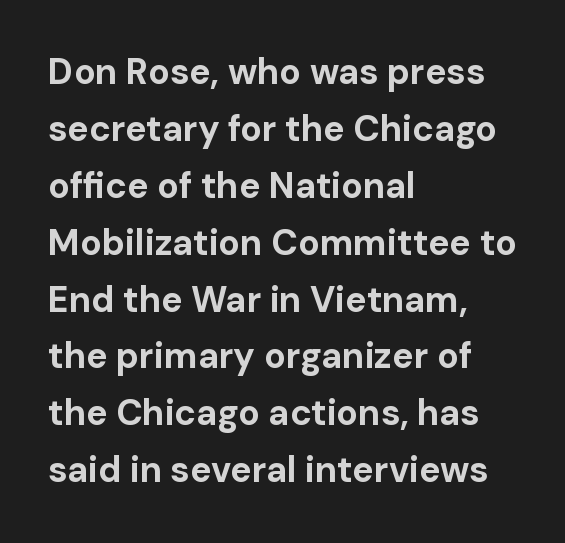
It's the straight-up-and-down kind of type. The strip under each line holds only bare page. The text was rendered using a sans face with plain stroke endings. The line texture is even and compact thanks to regular tracking. Stroke thickness is high; the sample reads as a true bold.
